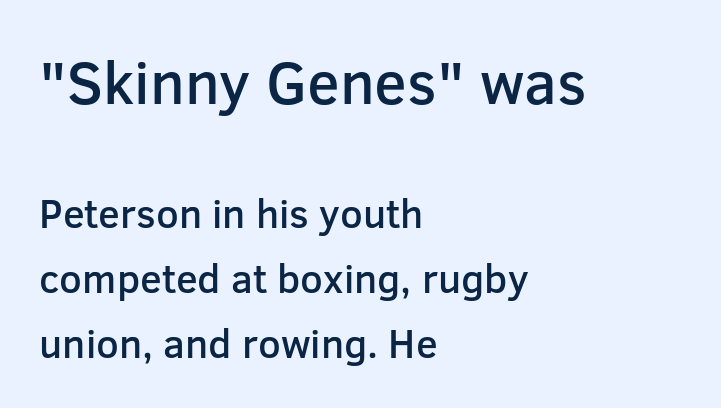
{"serif": "no", "italic": "no", "bold": "semi", "weight": "semibold", "width": "normal", "stroke_contrast": "low", "x_height": "medium", "monospaced": "no", "underline": "no", "align": "left", "line_spacing": "normal", "line_spacing_ratio": 1.62, "letter_spacing": "normal", "letter_spacing_em": 0.0, "larger_block": "first", "size_ratio": 1.5, "glyph_px": 60}
